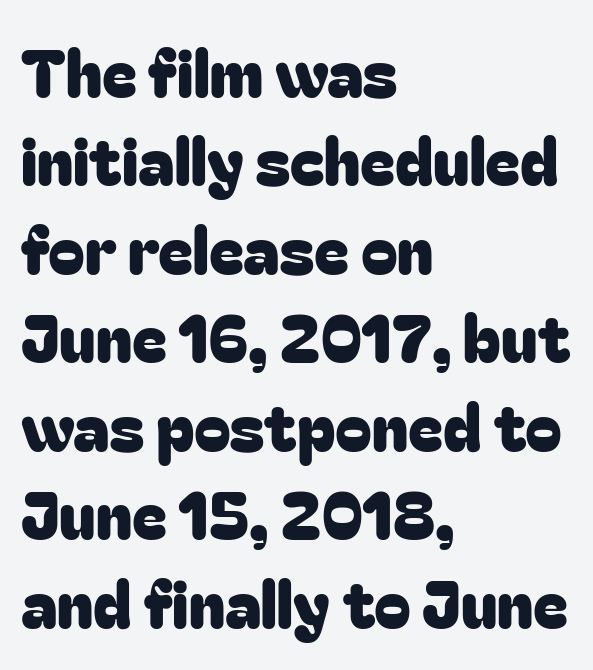
Q: Is the text italic (slanted)? A: No, it is upright.
Q: Is the typeface a serif or a sans-serif typeface? A: Sans-serif.
Q: Is the text underlined? A: No.
Q: How is the paragraph aligned? A: Left-aligned.
Q: Is the spacing between letters normal or unusually wide? A: Normal.
Q: Is the spacing between lines tight, normal or loose? A: Normal.
Q: Width (condensed, normal, or wide)? A: Normal.
Q: Stroke contrast? A: Low.
Q: x-height? A: Medium.
Q: Monospaced? A: No.
